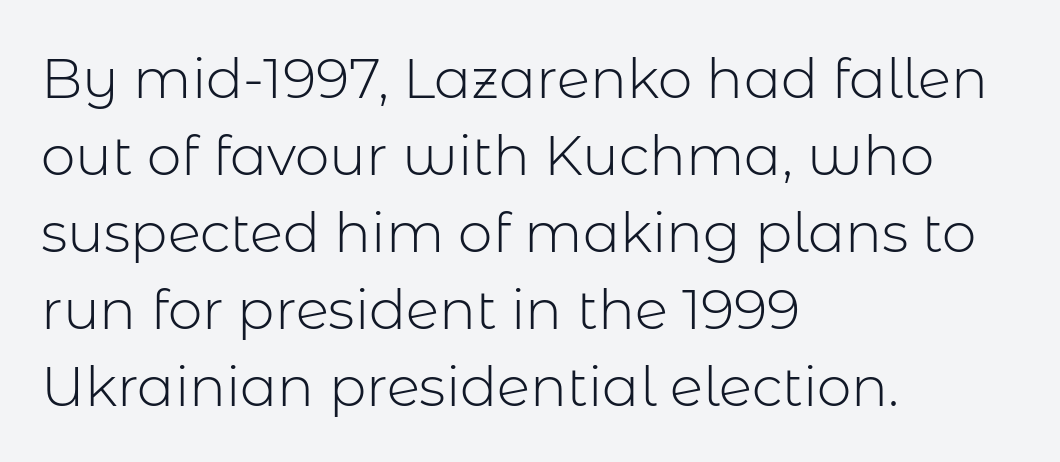
The image shows 55 px light sans-serif type, upright; set left-aligned, normal line spacing (1.4x), normal letter spacing, not underlined; low stroke contrast and a medium x-height.
